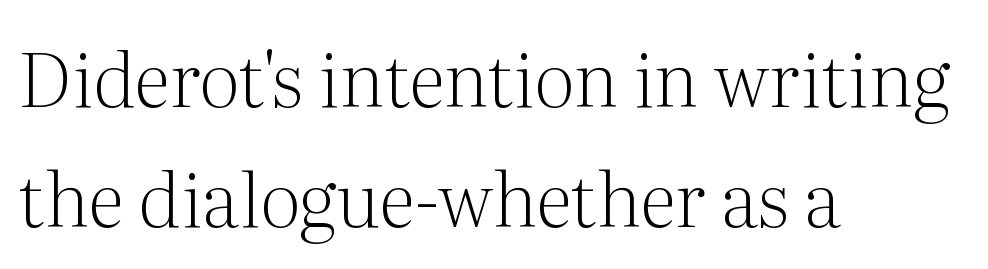
The image shows 75 px light serif type, upright; set left-aligned, normal line spacing (1.6x), normal letter spacing, not underlined; medium stroke contrast and a medium x-height.
